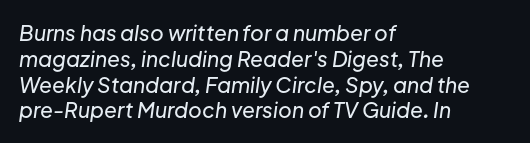
The image shows 21 px text type, italic (leaning right); set left-aligned, line spacing 1.23x, normal letter spacing, not underlined.
